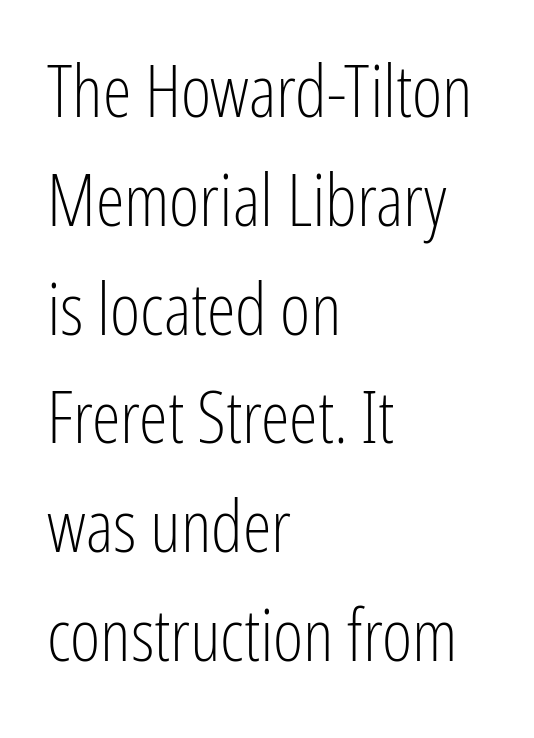
Descender tails drop into unmarked territory. The designer left line spacing at the default. Each letter keeps its own natural width here, so spacing adapts to shape. No extra ink here — the face is not bold. The tracking reads as untouched default to a designer's eye. This is roman type, the default non-slanted kind.
